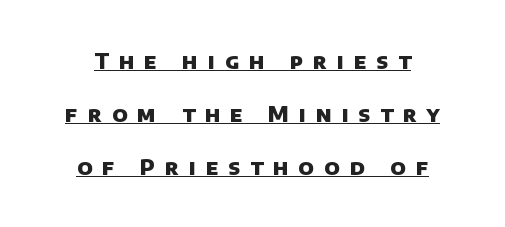
Students, observe the line beneath the letters — that is underlining. The line texture is sparse and dotted thanks to wide tracking. Set as a true bold cut, around the 700 mark. Horizontal bands of white between lines are thick stripes.
